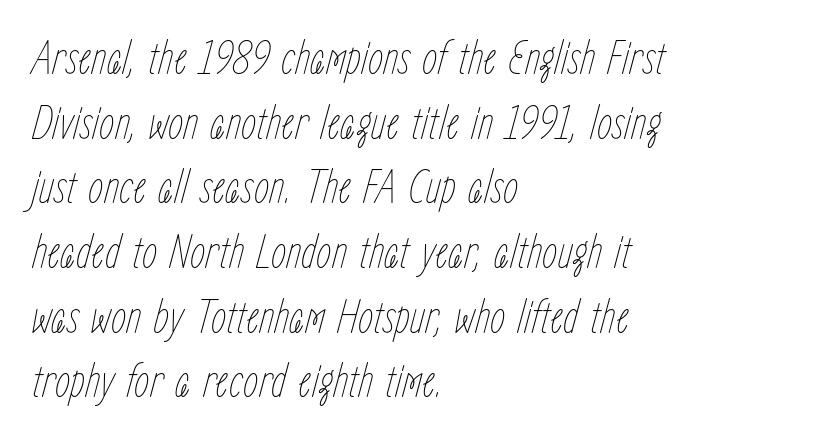
The image shows 49 px thin, condensed type, italic (leaning right); set left-aligned, normal line spacing (1.32x), normal letter spacing, not underlined; low stroke contrast and a medium x-height.
